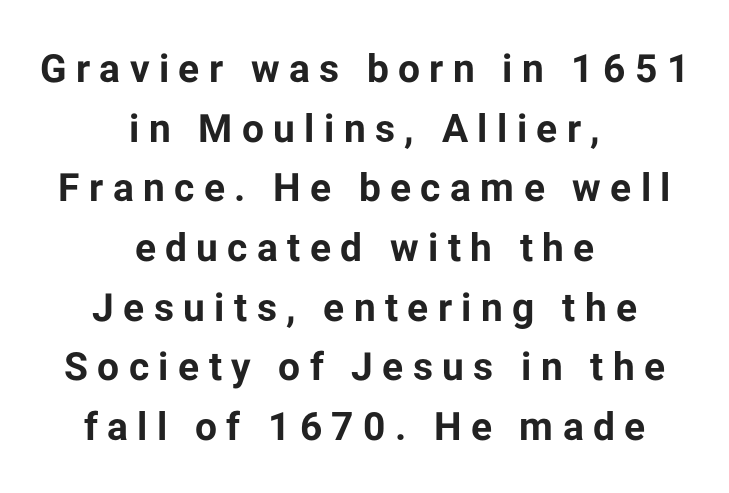
Clear beneath every line of the passage. Is there any slant? The stems are plumb. The paragraph shown floats in the horizontal middle. The lines sit at an ordinary, default distance from one another.
